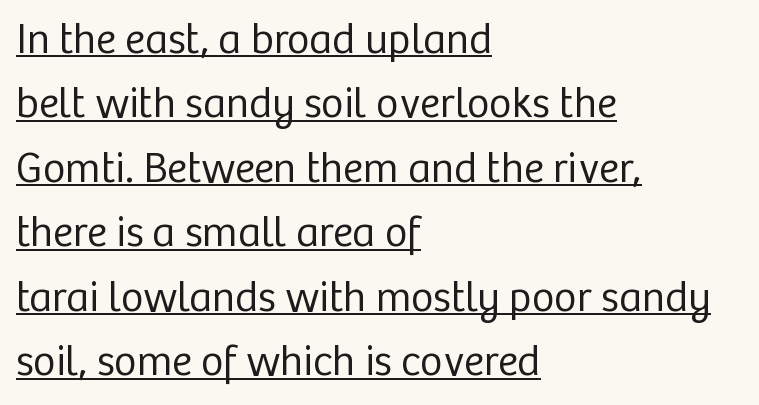
{"serif": "no", "italic": "no", "bold": "no", "weight": "regular", "width": "normal", "stroke_contrast": "low", "x_height": "medium", "monospaced": "no", "underline": "yes", "align": "left", "line_spacing": "normal", "line_spacing_ratio": 1.5, "letter_spacing": "normal", "letter_spacing_em": 0.0, "glyph_px": 43}
